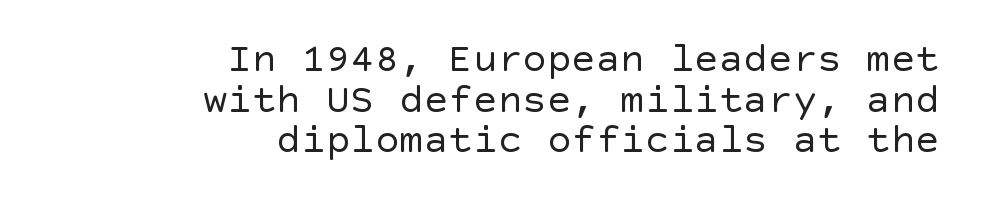
The image shows 41 px regular-weight sans-serif type, upright; set right-aligned, tight line spacing (0.99x), normal letter spacing, not underlined; a large x-height.
